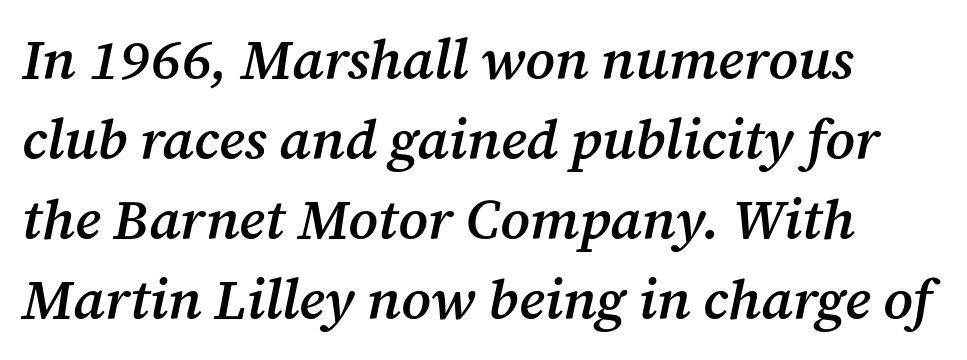
Q: Is the text bold? A: Semi-bold.
Q: Is the text italic (slanted)? A: Yes, it leans right by about 12 degrees.
Q: Is the typeface a serif or a sans-serif typeface? A: Serif.
Q: Is the text underlined? A: No.
Q: Is the spacing between letters normal or unusually wide? A: Normal.
Q: Is the spacing between lines tight, normal or loose? A: Normal.
Q: Width (condensed, normal, or wide)? A: Normal.
Q: Stroke contrast? A: Medium.
Q: x-height? A: Medium.
Q: Monospaced? A: No.
